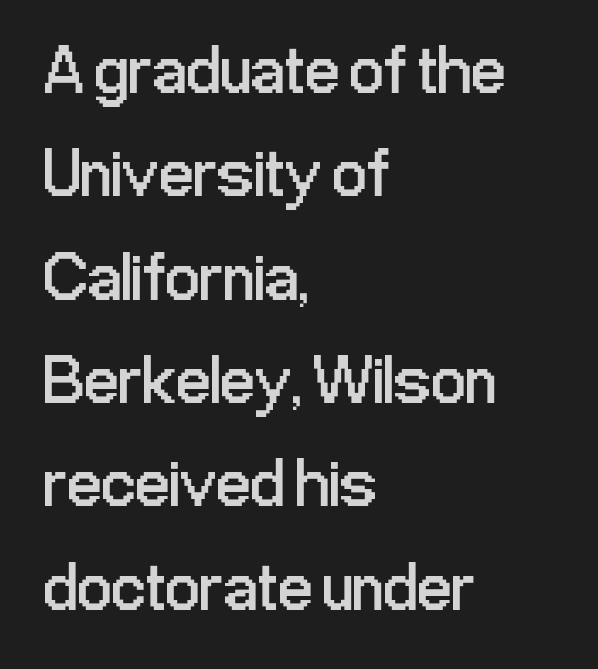
Here the glyphs are tracked normally, forming tight word shapes. The type family on display is of the sans-serif kind. You could not count columns in this text — the font is proportionally spaced. Bold? No — there's no thickening of the strokes.
